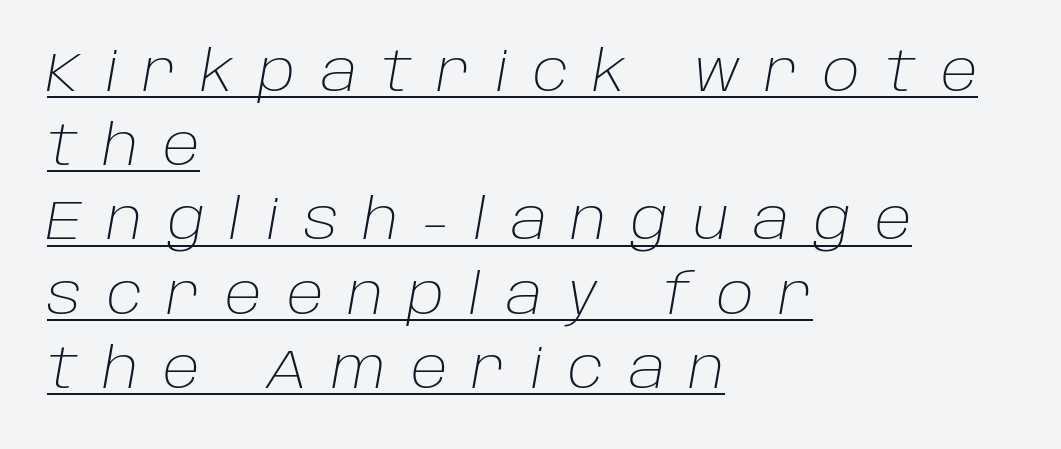
The image shows 55 px light type, italic (leaning right); set left-aligned, normal line spacing (1.35x), unusually wide letter spacing (+0.45 em), underlined; low stroke contrast and a large x-height.
